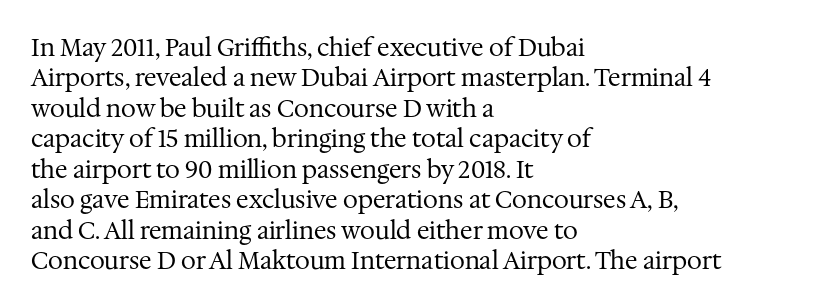
{"italic": "no", "bold": "no", "underline": "no", "align": "left", "line_spacing": "normal", "line_spacing_ratio": 1.27, "letter_spacing": "normal", "letter_spacing_em": 0.0, "glyph_px": 24}
